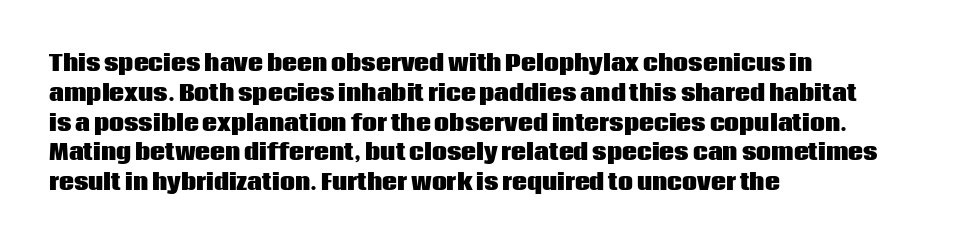
Q: Is the text bold? A: Yes.
Q: Is the text italic (slanted)? A: No, it is upright.
Q: Is the text underlined? A: No.
Q: How is the paragraph aligned? A: Left-aligned.
Q: Is the spacing between letters normal or unusually wide? A: Normal.
Q: Is the spacing between lines tight, normal or loose? A: Normal.
